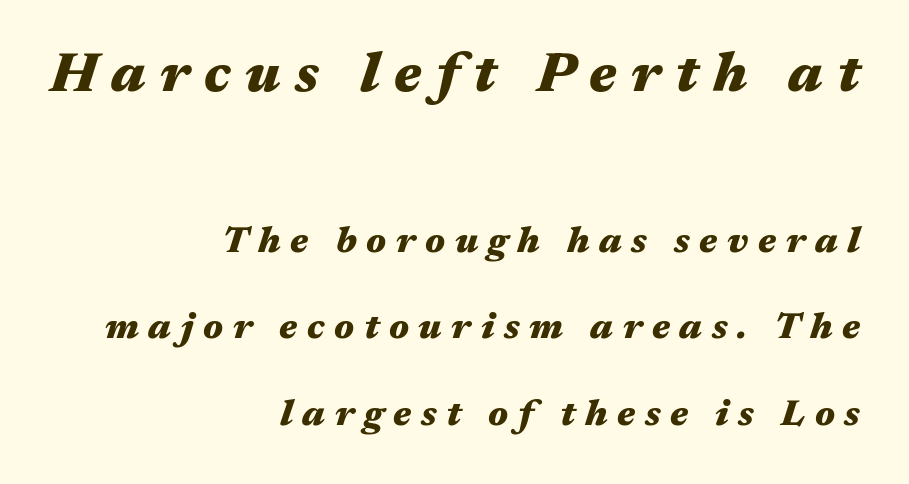
{"italic": "yes", "lean": "right", "slant_degrees": 17, "bold": "yes", "weight": "heavy", "width": "wide", "stroke_contrast": "medium", "x_height": "medium", "monospaced": "no", "underline": "no", "align": "right", "line_spacing": "loose", "line_spacing_ratio": 2.33, "letter_spacing": "wide", "letter_spacing_em": 0.26, "larger_block": "first", "size_ratio": 1.51, "glyph_px": 56}
